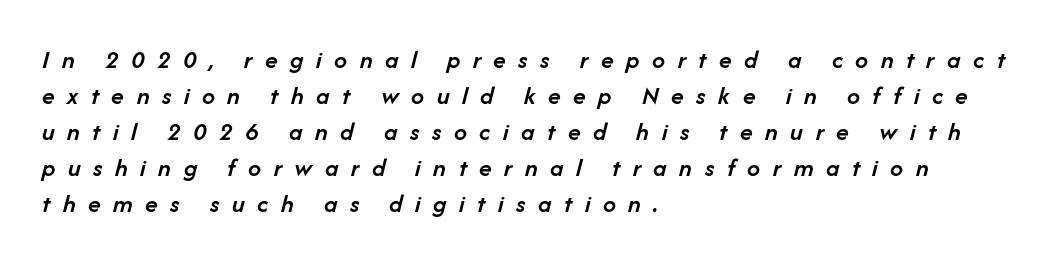
Q: Is the text bold? A: Semi-bold.
Q: Is the text italic (slanted)? A: Yes, it leans right by about 14 degrees.
Q: Is the text underlined? A: No.
Q: How is the paragraph aligned? A: Left-aligned.
Q: Is the spacing between letters normal or unusually wide? A: Unusually wide.
Q: Is the spacing between lines tight, normal or loose? A: Normal.
